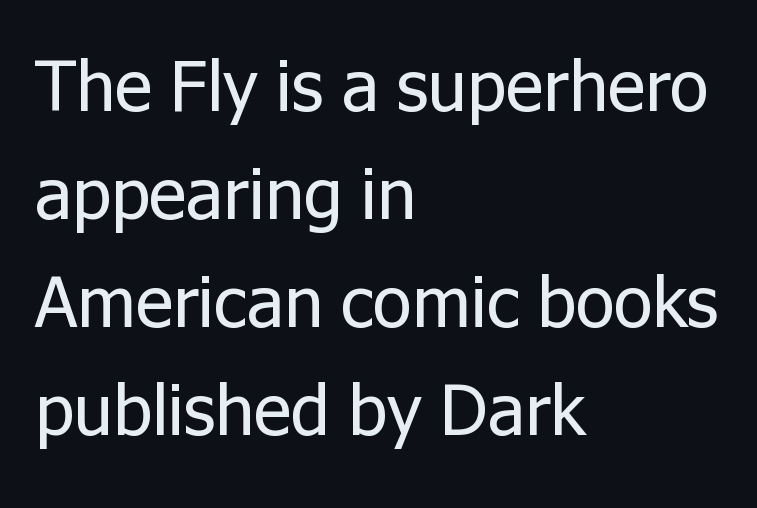
Q: Is the text bold? A: No.
Q: Is the text italic (slanted)? A: No, it is upright.
Q: Is the typeface a serif or a sans-serif typeface? A: Sans-serif.
Q: Is the text underlined? A: No.
Q: How is the paragraph aligned? A: Left-aligned.
Q: Is the spacing between letters normal or unusually wide? A: Normal.
Q: Is the spacing between lines tight, normal or loose? A: Normal.
Q: Width (condensed, normal, or wide)? A: Normal.
Q: Stroke contrast? A: Low.
Q: x-height? A: Medium.
Q: Monospaced? A: No.
